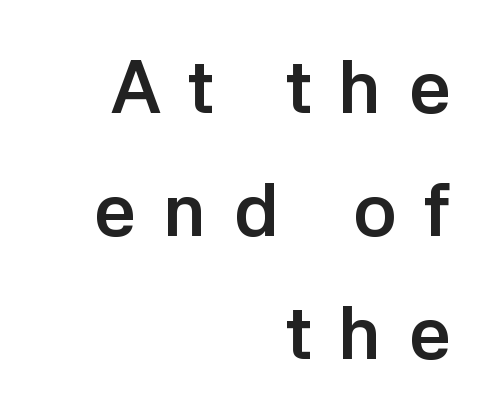
The image shows 74 px semibold sans-serif type, upright; set right-aligned, normal line spacing (1.66x), unusually wide letter spacing (+0.37 em), not underlined; low stroke contrast and a medium x-height.
